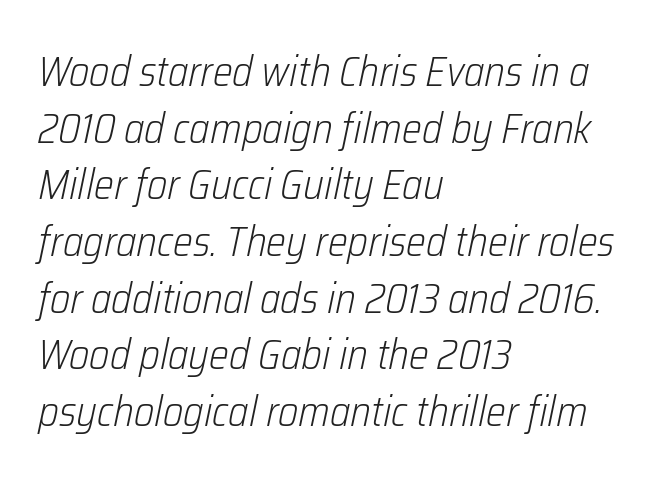
The image shows 42 px light, condensed type, italic (leaning right); set left-aligned, normal line spacing (1.35x), normal letter spacing, not underlined; low stroke contrast and a medium x-height.
